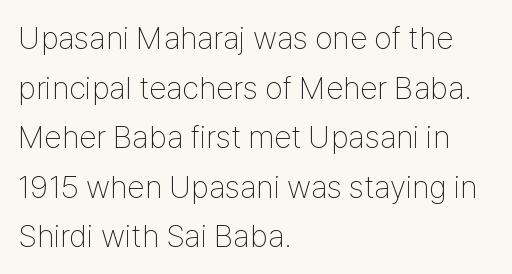
The image shows 32 px thin, condensed sans-serif type, upright; set left-aligned, normal line spacing (1.55x), normal letter spacing, not underlined; low stroke contrast and a medium x-height.
